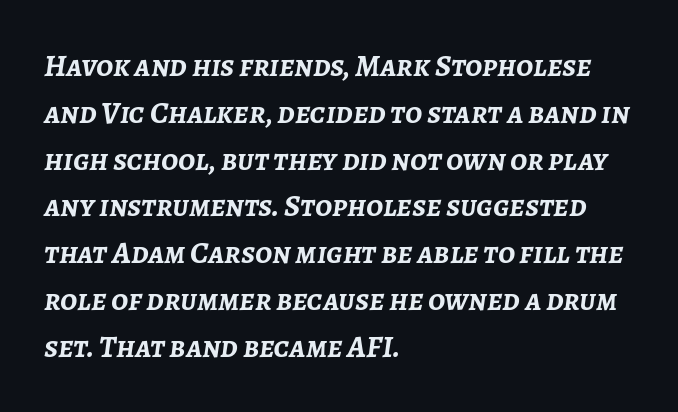
Quick note: interline space is typical. Is this a fixed-width face? No — the glyphs have proportional, varying widths. The paragraph shown leans on its left margin. Characters are canted at an angle relative to the baseline's perpendicular. Weight check: bold — yes, fully. Inter-character spacing is left at the font's built-in metrics.
